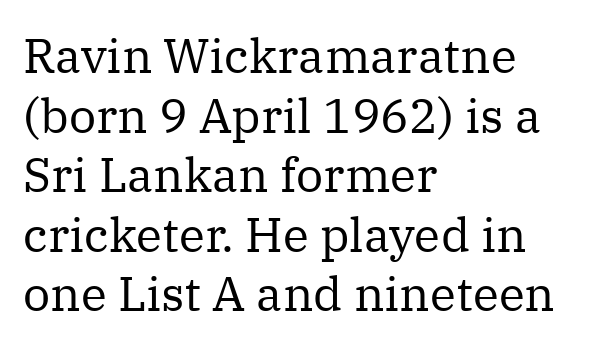
{"serif": "yes", "italic": "no", "bold": "no", "weight": "regular", "width": "normal", "stroke_contrast": "medium", "x_height": "medium", "monospaced": "no", "underline": "no", "align": "left", "line_spacing_ratio": 1.24, "letter_spacing": "normal", "letter_spacing_em": 0.0, "glyph_px": 48}
